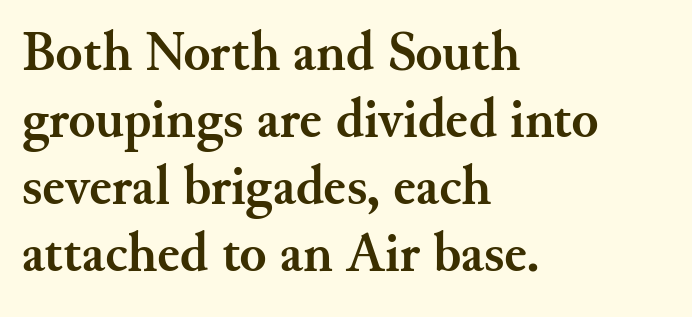
Q: Is the text bold? A: Yes.
Q: Is the text italic (slanted)? A: No, it is upright.
Q: Is the typeface a serif or a sans-serif typeface? A: Serif.
Q: Is the text underlined? A: No.
Q: How is the paragraph aligned? A: Left-aligned.
Q: Is the spacing between letters normal or unusually wide? A: Normal.
Q: Width (condensed, normal, or wide)? A: Normal.
Q: Stroke contrast? A: Medium.
Q: x-height? A: Small.
Q: Monospaced? A: No.
